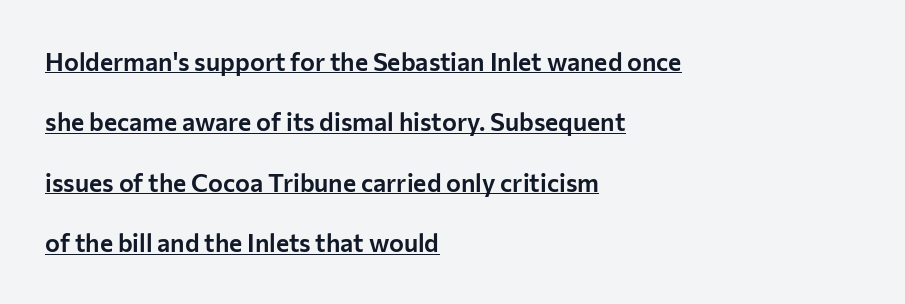
Q: Is the text italic (slanted)? A: No, it is upright.
Q: Is the text underlined? A: Yes.
Q: How is the paragraph aligned? A: Left-aligned.
Q: Is the spacing between letters normal or unusually wide? A: Normal.
Q: Is the spacing between lines tight, normal or loose? A: Loose.
